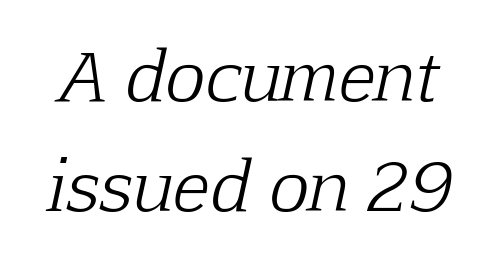
The image shows 68 px light serif type, italic (leaning right); set normal line spacing (1.62x), normal letter spacing, not underlined; low stroke contrast and a medium x-height.
